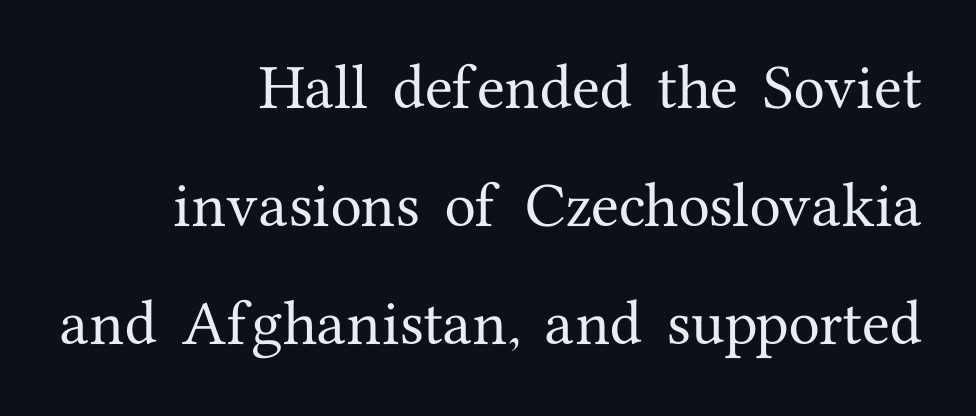
The image shows 51 px serif type, upright; set right-aligned, loose line spacing (2.31x), normal letter spacing, not underlined; medium stroke contrast and a medium x-height.
